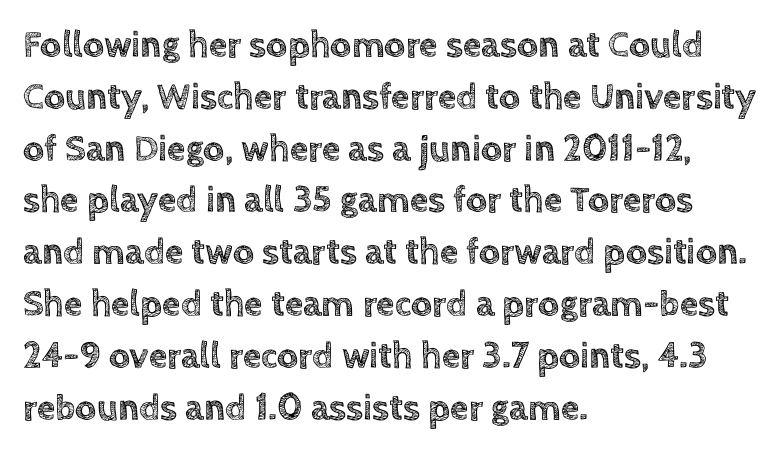
Vertical spacing — default. The setting favours the left margin, as ordinary paragraphs usually do. Style check: upright. Has an underline been added? It has not. Looks like regular typesetting: each glyph gets only the width it needs. The letters sit at their default tracking, neither squeezed nor spread.
